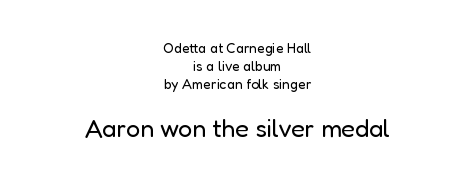
The face looks like a standard text weight, possibly lighter. Glance below the letters and you will spot only blank space. No extra tracking has been applied to these lines. Style check: upright. The block of text has a typical density, with ordinary space between rows.
